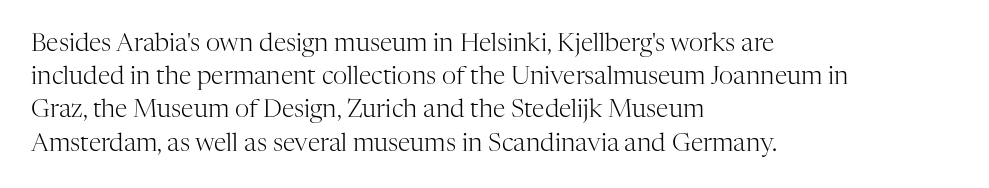
Q: Is the text bold? A: No.
Q: Is the text italic (slanted)? A: No, it is upright.
Q: Is the text underlined? A: No.
Q: How is the paragraph aligned? A: Left-aligned.
Q: Is the spacing between letters normal or unusually wide? A: Normal.
Q: Is the spacing between lines tight, normal or loose? A: Normal.
